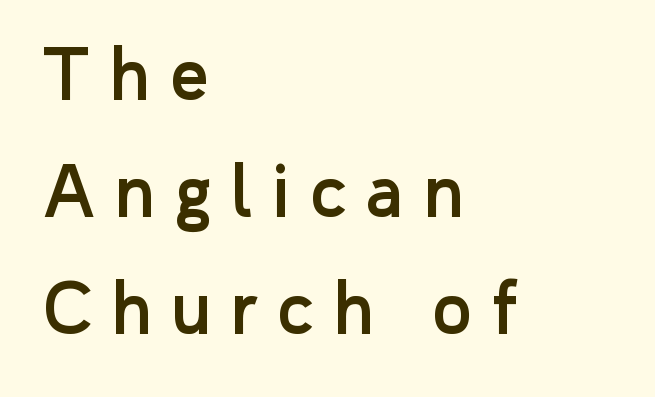
{"serif": "no", "italic": "no", "width": "normal", "stroke_contrast": "low", "x_height": "medium", "monospaced": "no", "underline": "no", "align": "left", "line_spacing_ratio": 1.75, "letter_spacing": "wide", "letter_spacing_em": 0.3, "glyph_px": 67}
